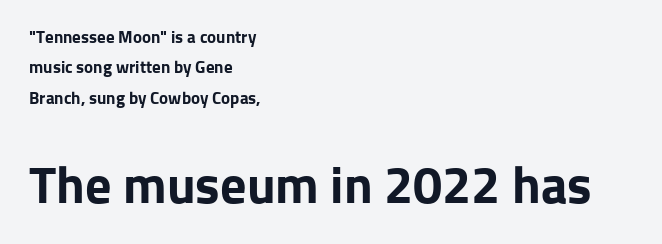
These lines are composed in type without serifs. This is heavy type, rendered in bold. Plain, unruled lines of type. The letters advance in unequal steps, a hallmark of proportional type.
